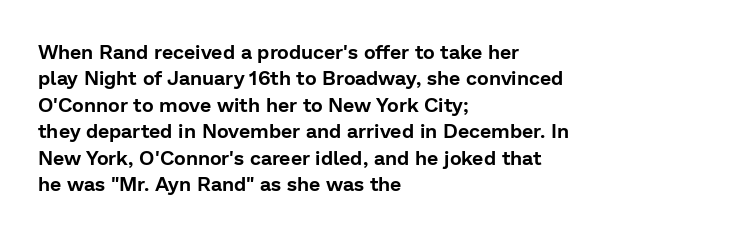
The image shows 20 px text type, upright; set left-aligned, normal line spacing (1.32x), normal letter spacing, not underlined.
